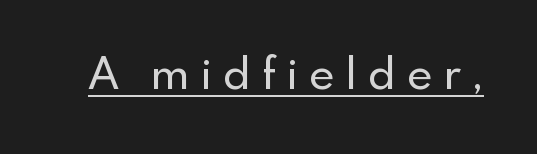
Q: Is the text italic (slanted)? A: No, it is upright.
Q: Is the typeface a serif or a sans-serif typeface? A: Sans-serif.
Q: Is the text underlined? A: Yes.
Q: Is the spacing between letters normal or unusually wide? A: Unusually wide.
Q: Width (condensed, normal, or wide)? A: Normal.
Q: x-height? A: Small.
Q: Monospaced? A: No.
